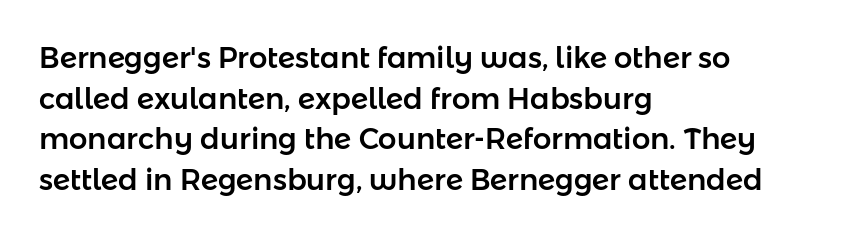
{"serif": "no", "italic": "no", "width": "normal", "stroke_contrast": "low", "x_height": "medium", "monospaced": "no", "underline": "no", "align": "left", "line_spacing": "normal", "line_spacing_ratio": 1.4, "letter_spacing": "normal", "letter_spacing_em": 0.0, "glyph_px": 29}
